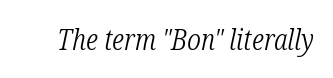
Q: Is the text bold? A: No.
Q: Is the text italic (slanted)? A: Yes, it leans right by about 12 degrees.
Q: Is the typeface a serif or a sans-serif typeface? A: Serif.
Q: Is the text underlined? A: No.
Q: Is the spacing between letters normal or unusually wide? A: Normal.
Q: Width (condensed, normal, or wide)? A: Condensed.
Q: Stroke contrast? A: Low.
Q: x-height? A: Medium.
Q: Monospaced? A: No.
